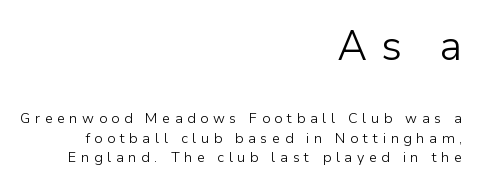
Check under the words: just untouched page. Rows of type keep a routine distance in the vertical direction. Letters have the restrained weight of plain body copy at most. These two chunks differ in scale, with the top chunk taking the larger measure. Nothing sits at the stroke ends, so this counts as sans-serif.
